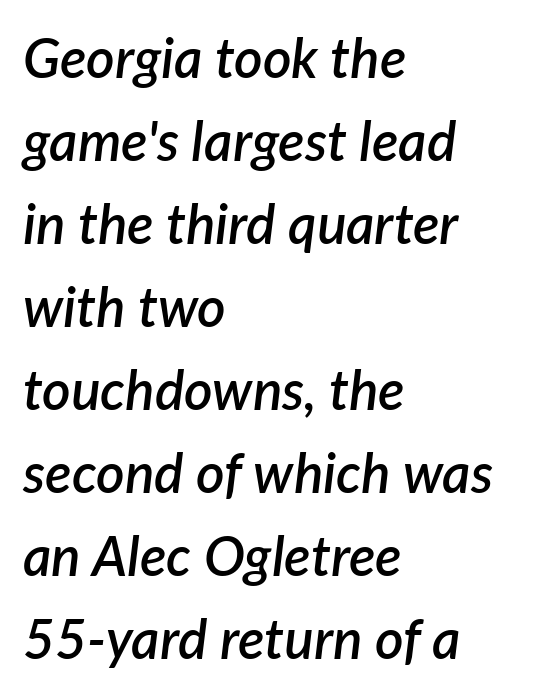
Q: Is the text bold? A: Semi-bold.
Q: Is the text italic (slanted)? A: Yes, it leans right by about 7 degrees.
Q: Is the text underlined? A: No.
Q: How is the paragraph aligned? A: Left-aligned.
Q: Is the spacing between letters normal or unusually wide? A: Normal.
Q: Is the spacing between lines tight, normal or loose? A: Normal.
Q: Width (condensed, normal, or wide)? A: Normal.
Q: Stroke contrast? A: Low.
Q: x-height? A: Medium.
Q: Monospaced? A: No.
